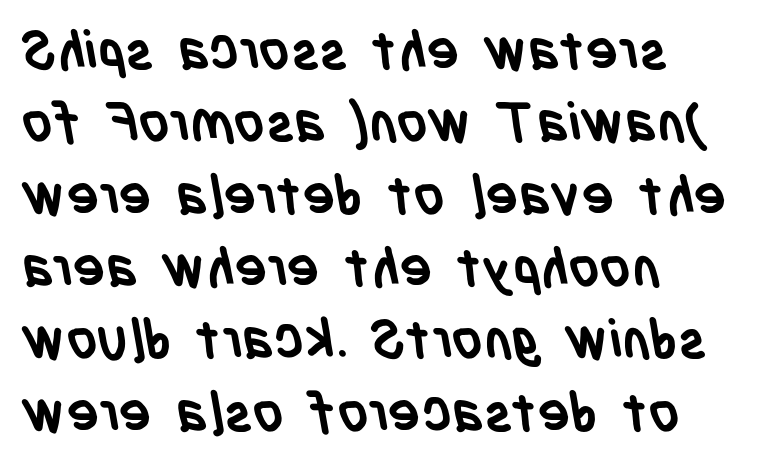
{"serif": "no", "bold": "yes", "weight": "semibold", "width": "condensed", "stroke_contrast": "low", "x_height": "large", "monospaced": "no", "underline": "no", "align": "left", "line_spacing": "normal", "line_spacing_ratio": 1.34, "letter_spacing": "normal", "letter_spacing_em": 0.0, "glyph_px": 54}
